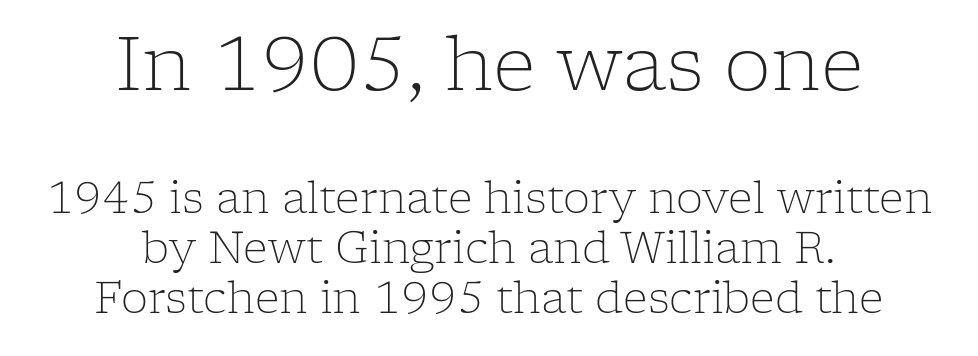
Q: Is the text bold? A: No.
Q: Is the text italic (slanted)? A: No, it is upright.
Q: Is the typeface a serif or a sans-serif typeface? A: Serif.
Q: Is the text underlined? A: No.
Q: How is the paragraph aligned? A: Centered.
Q: Is the spacing between letters normal or unusually wide? A: Normal.
Q: Which block of text is set in a larger size, the first (top) or the second (bottom)? A: The first (top) one.
Q: Width (condensed, normal, or wide)? A: Normal.
Q: Stroke contrast? A: Low.
Q: x-height? A: Medium.
Q: Monospaced? A: No.
